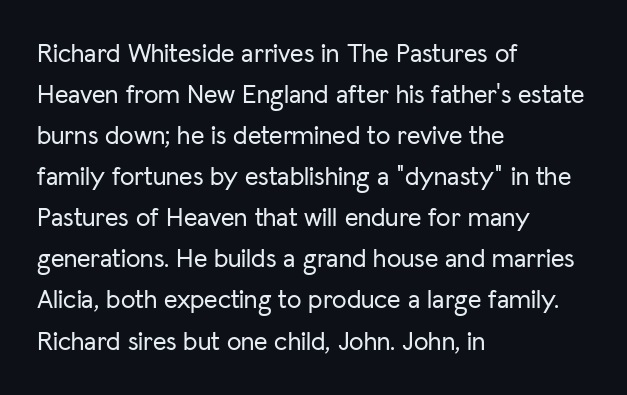
{"italic": "no", "underline": "no", "align": "left", "line_spacing": "normal", "line_spacing_ratio": 1.58, "letter_spacing": "normal", "letter_spacing_em": 0.0, "glyph_px": 26}
